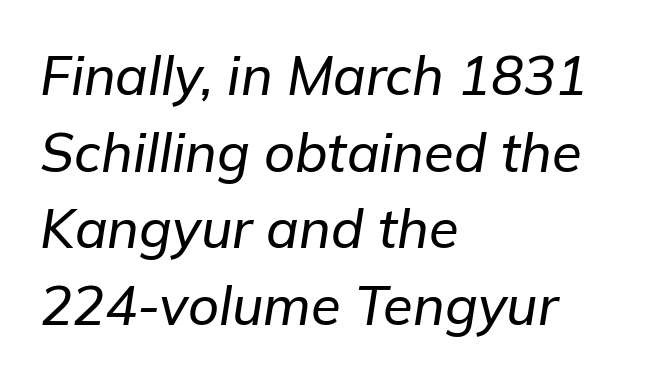
Default kerning and tracking; the words read as compact shapes. Lines of text with bare space underneath. The letters are slanted; this is an italic face. Horizontal bands of white between lines are of average thickness.
